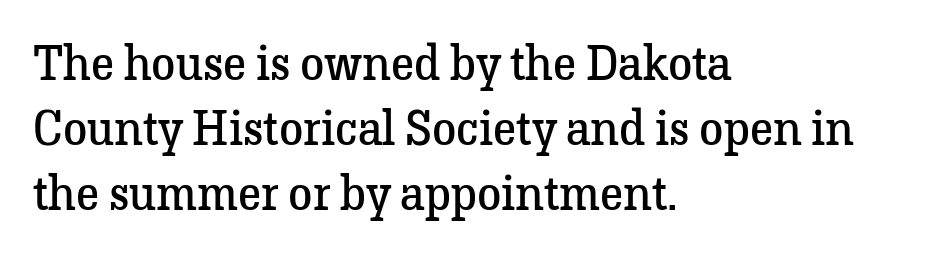
Nothing heavy about these letters — not bold at all. Left-aligned paragraph, ragged on the right. Interline gaps are of average width in this sample. Character widths vary here, with narrow letters taking less room than wide ones. Is this a sans? No — the strokes have serifs.
